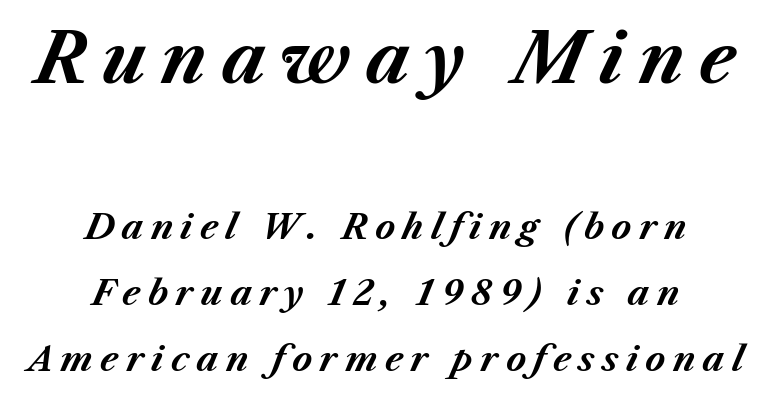
{"italic": "yes", "lean": "right", "slant_degrees": 23, "bold": "yes", "weight": "bold", "width": "normal", "stroke_contrast": "medium", "x_height": "medium", "monospaced": "no", "underline": "no", "align": "center", "line_spacing": "loose", "line_spacing_ratio": 1.95, "letter_spacing": "wide", "letter_spacing_em": 0.21, "larger_block": "first", "size_ratio": 2.03, "glyph_px": 69}
